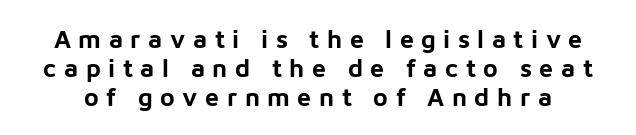
Nope, not italic — everything's standing straight. Plain, unruled lines of type. The rendering inserts visible extra space after every character. The glyphs have the mass of a bold cut.
